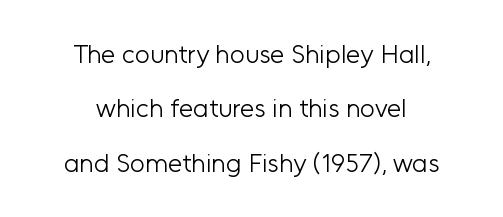
Q: Is the text bold? A: No.
Q: Is the text italic (slanted)? A: No, it is upright.
Q: Is the text underlined? A: No.
Q: How is the paragraph aligned? A: Centered.
Q: Is the spacing between letters normal or unusually wide? A: Normal.
Q: Is the spacing between lines tight, normal or loose? A: Loose.
